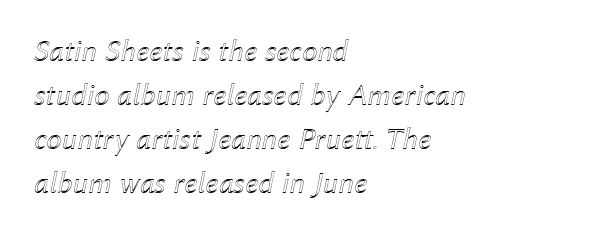
Q: Is the text italic (slanted)? A: Yes, it leans right by about 12 degrees.
Q: Is the text underlined? A: No.
Q: How is the paragraph aligned? A: Left-aligned.
Q: Is the spacing between letters normal or unusually wide? A: Normal.
Q: Is the spacing between lines tight, normal or loose? A: Normal.
Q: Width (condensed, normal, or wide)? A: Normal.
Q: x-height? A: Medium.
Q: Monospaced? A: No.
